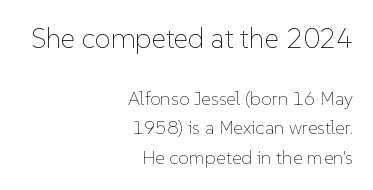
{"italic": "no", "bold": "no", "weight": "thin", "width": "normal", "stroke_contrast": "low", "x_height": "medium", "monospaced": "no", "underline": "no", "align": "right", "line_spacing": "normal", "line_spacing_ratio": 1.55, "letter_spacing": "normal", "letter_spacing_em": 0.0, "larger_block": "first", "size_ratio": 1.47, "glyph_px": 28}
